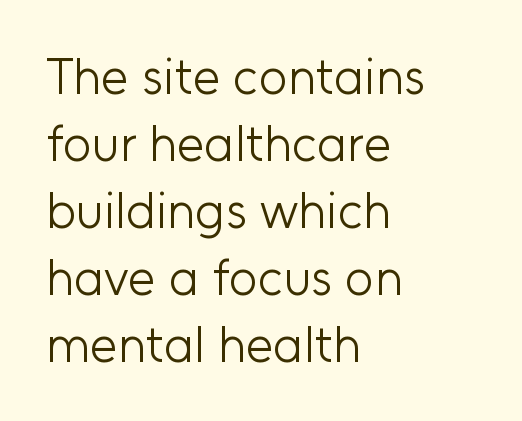
Q: Is the text bold? A: No.
Q: Is the text italic (slanted)? A: No, it is upright.
Q: Is the typeface a serif or a sans-serif typeface? A: Sans-serif.
Q: Is the text underlined? A: No.
Q: How is the paragraph aligned? A: Left-aligned.
Q: Is the spacing between letters normal or unusually wide? A: Normal.
Q: Is the spacing between lines tight, normal or loose? A: Normal.
Q: Width (condensed, normal, or wide)? A: Normal.
Q: Stroke contrast? A: Low.
Q: x-height? A: Medium.
Q: Monospaced? A: No.
